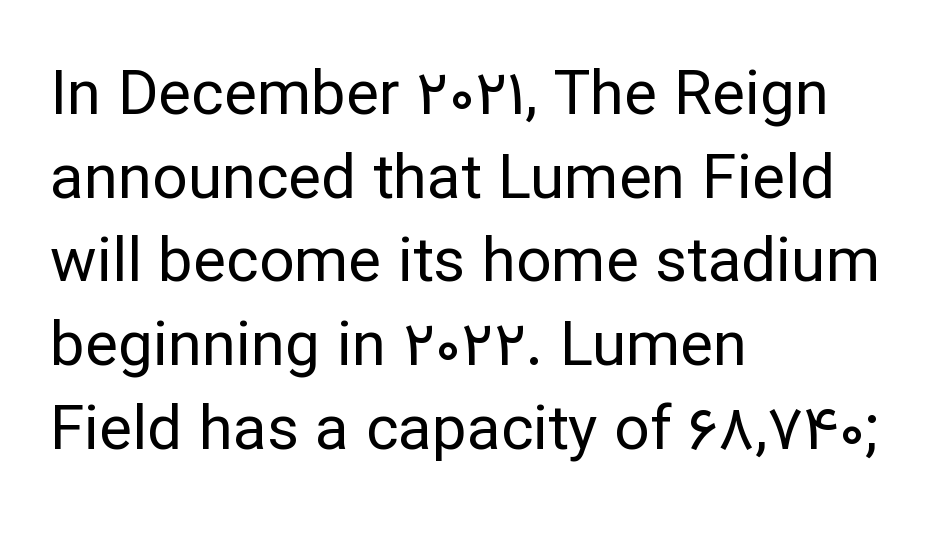
Q: Is the text bold? A: No.
Q: Is the text italic (slanted)? A: No, it is upright.
Q: Is the typeface a serif or a sans-serif typeface? A: Sans-serif.
Q: Is the text underlined? A: No.
Q: How is the paragraph aligned? A: Left-aligned.
Q: Is the spacing between letters normal or unusually wide? A: Normal.
Q: Is the spacing between lines tight, normal or loose? A: Normal.
Q: Width (condensed, normal, or wide)? A: Normal.
Q: Stroke contrast? A: Low.
Q: x-height? A: Medium.
Q: Monospaced? A: No.
